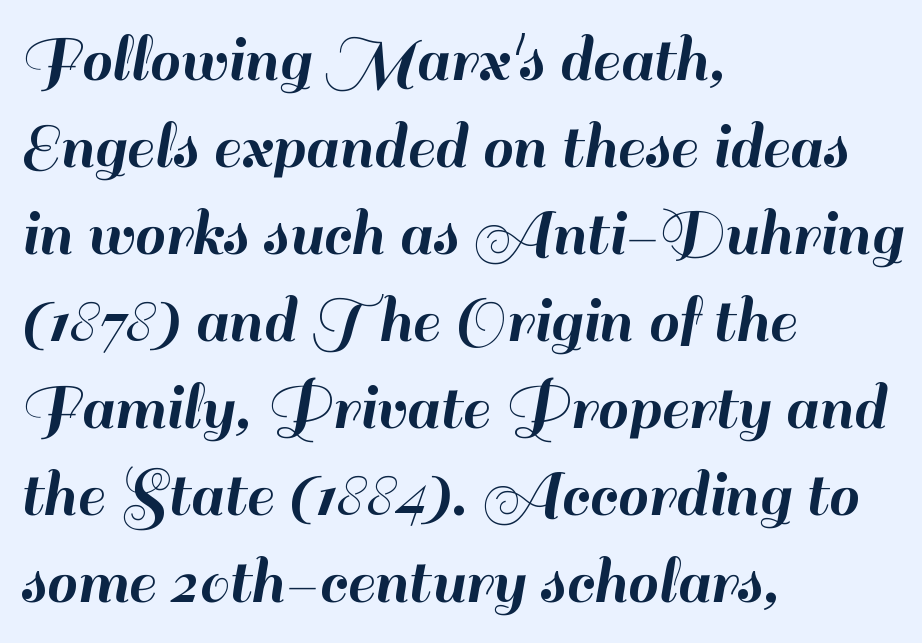
The image shows 69 px sans-serif type; set left-aligned, normal line spacing (1.26x), normal letter spacing, not underlined; high stroke contrast and a small x-height.
